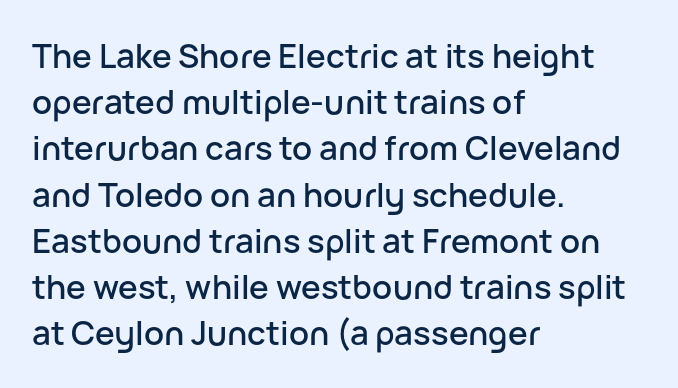
The image shows 33 px sans-serif type, upright; set left-aligned, normal line spacing (1.4x), normal letter spacing, not underlined; low stroke contrast and a medium x-height.
